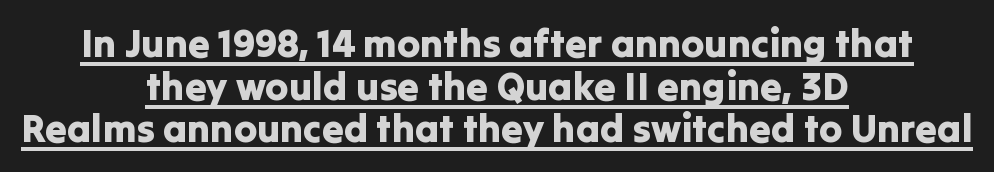
Q: Is the text italic (slanted)? A: No, it is upright.
Q: Is the typeface a serif or a sans-serif typeface? A: Sans-serif.
Q: Is the text underlined? A: Yes.
Q: How is the paragraph aligned? A: Centered.
Q: Is the spacing between letters normal or unusually wide? A: Normal.
Q: Is the spacing between lines tight, normal or loose? A: Tight.
Q: Width (condensed, normal, or wide)? A: Normal.
Q: Stroke contrast? A: Low.
Q: x-height? A: Medium.
Q: Monospaced? A: No.
